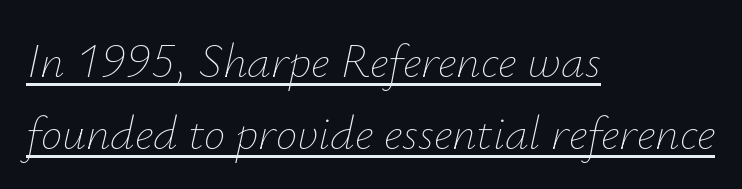
Q: Is the text bold? A: No.
Q: Is the text italic (slanted)? A: Yes, it leans right by about 12 degrees.
Q: Is the text underlined? A: Yes.
Q: How is the paragraph aligned? A: Left-aligned.
Q: Is the spacing between letters normal or unusually wide? A: Normal.
Q: Is the spacing between lines tight, normal or loose? A: Normal.
Q: Width (condensed, normal, or wide)? A: Normal.
Q: Stroke contrast? A: Low.
Q: x-height? A: Small.
Q: Monospaced? A: No.
